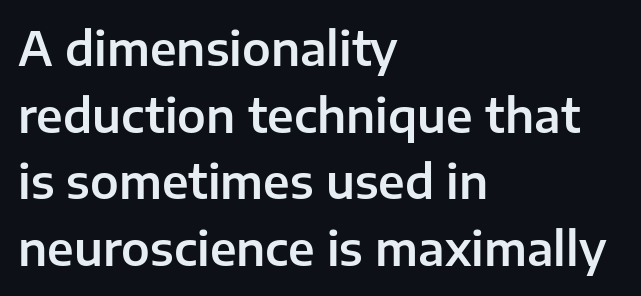
The image shows 46 px sans-serif type, upright; set left-aligned, normal line spacing (1.45x), normal letter spacing, not underlined; low stroke contrast and a medium x-height.
